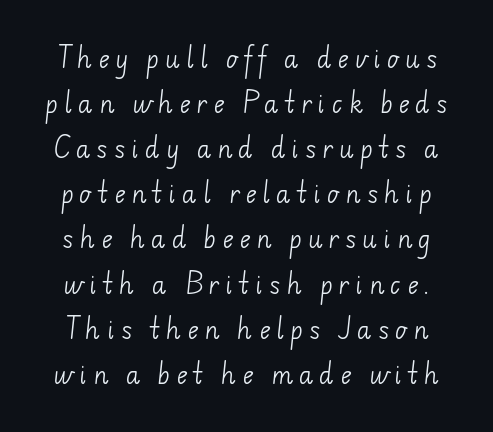
The image shows 24 px text type; set line spacing 1.88x, unusually wide letter spacing (+0.24 em), not underlined.
